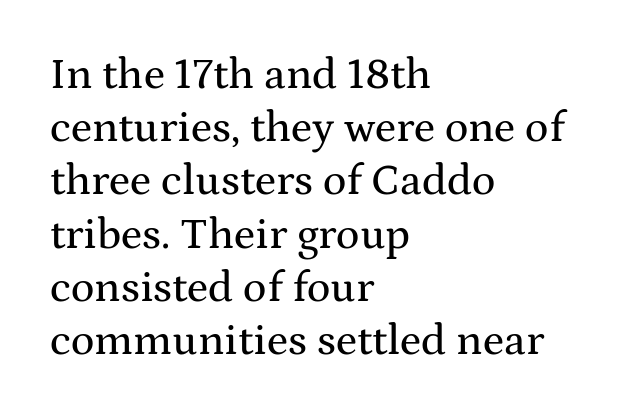
The strip under each line holds only bare page. These lines are composed in type with serifs. Every stem runs plumb, perpendicular to the baseline. One-word summary of the alignment: left. This sample has the flowing, uneven cadence of proportional lettering. Words appear dense and cohesive because spacing is normal.
